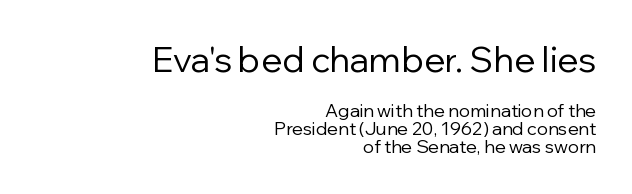
Each line ends at the same right margin while the left side varies. This sample uses plain, unmodified letter spacing. No feet cap the strokes, marking this as sans-serif type. A typesetter would call this leading minimal, almost set solid. The face used here is proportionally spaced, like ordinary book or web type. Style check: upright.
